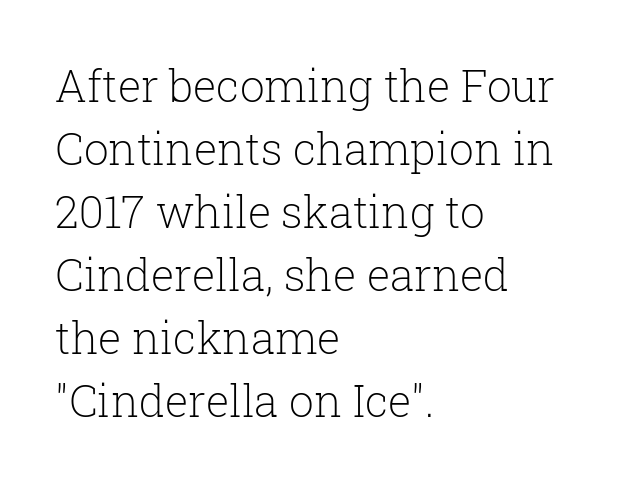
Q: Is the text bold? A: No.
Q: Is the text italic (slanted)? A: No, it is upright.
Q: Is the typeface a serif or a sans-serif typeface? A: Serif.
Q: Is the text underlined? A: No.
Q: How is the paragraph aligned? A: Left-aligned.
Q: Is the spacing between letters normal or unusually wide? A: Normal.
Q: Is the spacing between lines tight, normal or loose? A: Normal.
Q: Width (condensed, normal, or wide)? A: Normal.
Q: Stroke contrast? A: Low.
Q: x-height? A: Medium.
Q: Monospaced? A: No.
